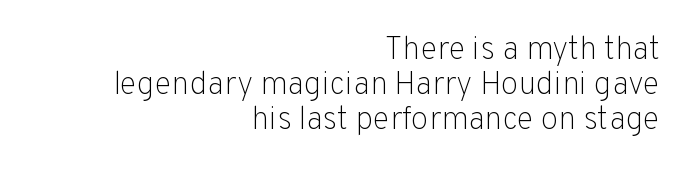
{"serif": "no", "italic": "no", "bold": "no", "weight": "light", "width": "normal", "stroke_contrast": "low", "x_height": "medium", "monospaced": "no", "underline": "no", "align": "right", "line_spacing": "tight", "line_spacing_ratio": 1.1, "letter_spacing": "normal", "letter_spacing_em": 0.0, "glyph_px": 32}
